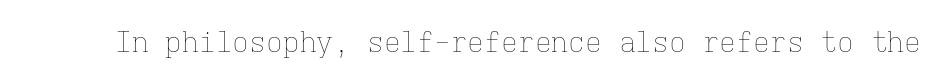
The image shows 28 px thin type, upright, monospaced; set normal letter spacing, not underlined; low stroke contrast and a medium x-height.
